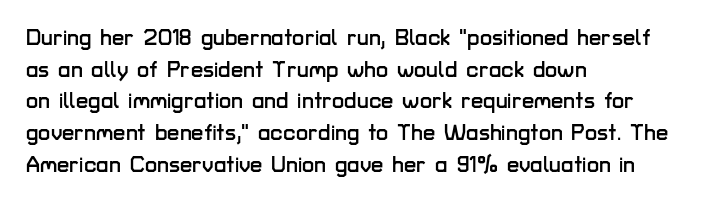
{"italic": "no", "underline": "no", "align": "left", "line_spacing": "normal", "line_spacing_ratio": 1.44, "letter_spacing": "normal", "letter_spacing_em": 0.0, "glyph_px": 22}
